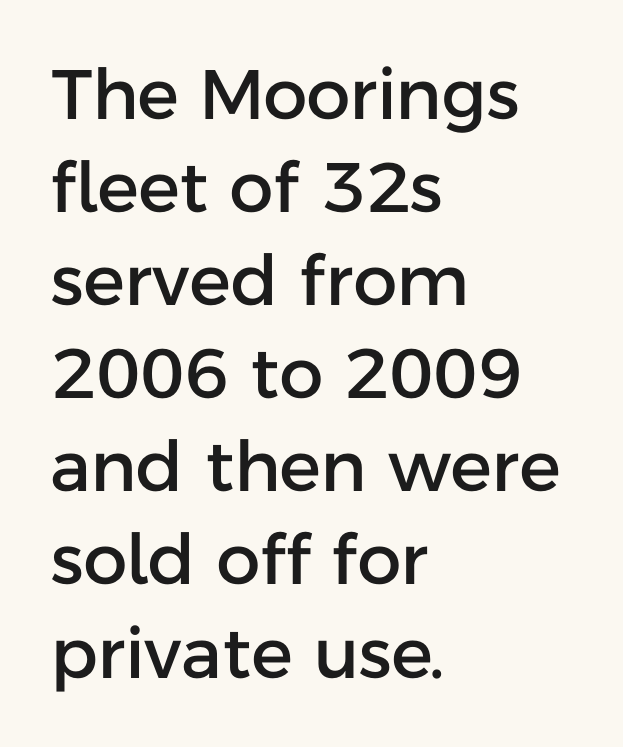
Q: Is the text italic (slanted)? A: No, it is upright.
Q: Is the typeface a serif or a sans-serif typeface? A: Sans-serif.
Q: Is the text underlined? A: No.
Q: How is the paragraph aligned? A: Left-aligned.
Q: Is the spacing between letters normal or unusually wide? A: Normal.
Q: Is the spacing between lines tight, normal or loose? A: Normal.
Q: Width (condensed, normal, or wide)? A: Normal.
Q: Stroke contrast? A: Low.
Q: x-height? A: Medium.
Q: Monospaced? A: No.
